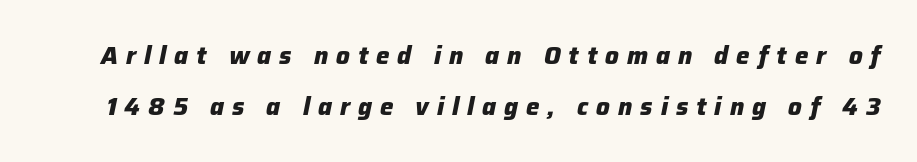
Q: Is the text bold? A: Yes.
Q: Is the text italic (slanted)? A: Yes, it leans right by about 12 degrees.
Q: Is the text underlined? A: No.
Q: Is the spacing between letters normal or unusually wide? A: Unusually wide.
Q: Is the spacing between lines tight, normal or loose? A: Loose.
